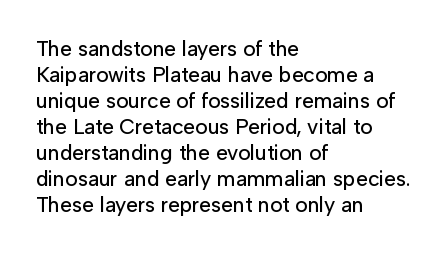
Q: Is the text italic (slanted)? A: No, it is upright.
Q: Is the text underlined? A: No.
Q: How is the paragraph aligned? A: Left-aligned.
Q: Is the spacing between letters normal or unusually wide? A: Normal.
